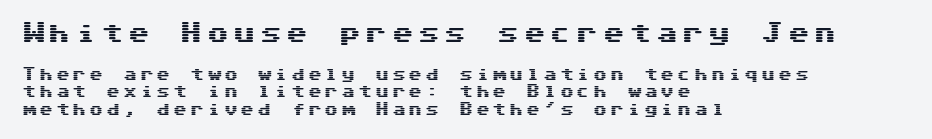
Q: Is the text italic (slanted)? A: No, it is upright.
Q: Is the text underlined? A: No.
Q: How is the paragraph aligned? A: Left-aligned.
Q: Is the spacing between letters normal or unusually wide? A: Unusually wide.
Q: Which block of text is set in a larger size, the first (top) or the second (bottom)? A: The first (top) one.
